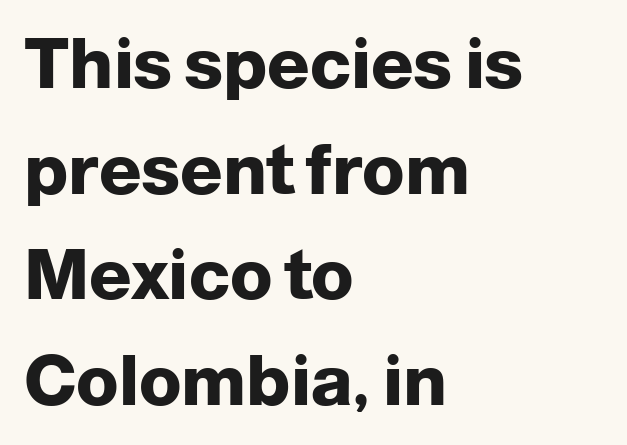
The image shows 70 px heavy sans-serif type, upright; set left-aligned, normal line spacing (1.51x), normal letter spacing, not underlined; low stroke contrast and a medium x-height.
